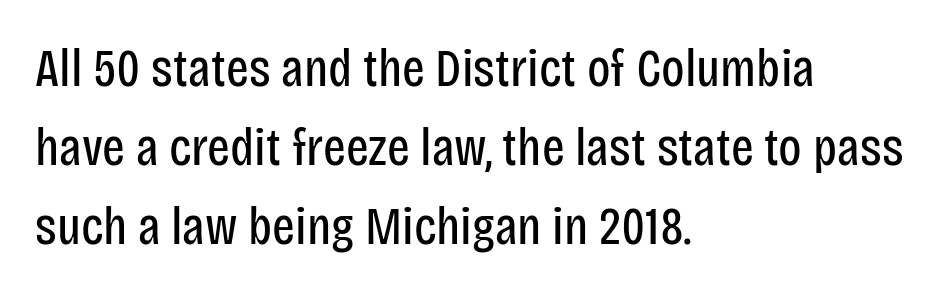
{"serif": "no", "italic": "no", "bold": "no", "weight": "regular", "width": "condensed", "stroke_contrast": "low", "x_height": "large", "monospaced": "no", "underline": "no", "align": "left", "line_spacing": "normal", "line_spacing_ratio": 1.46, "letter_spacing": "normal", "letter_spacing_em": 0.0, "glyph_px": 54}
